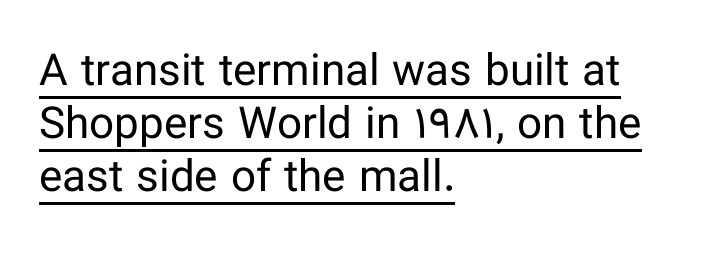
A roman cut, with each character standing at attention. Looks like regular typesetting: each glyph gets only the width it needs. Weight: not bold — regular or lighter. Looks like someone drew a line under every word here. Caption: standard tracking, unaltered.
